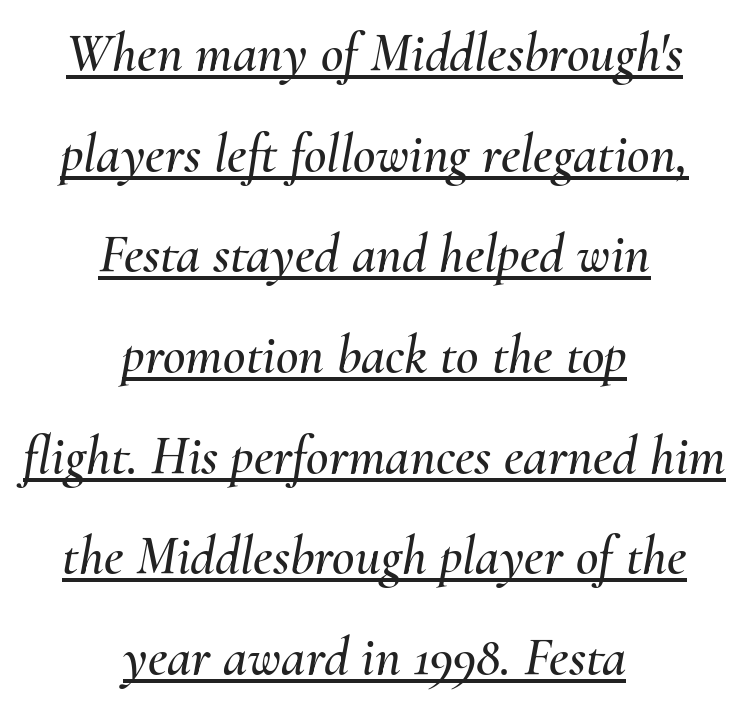
{"italic": "yes", "lean": "right", "slant_degrees": 10, "width": "normal", "stroke_contrast": "medium", "x_height": "small", "monospaced": "no", "underline": "yes", "align": "center", "line_spacing_ratio": 1.83, "letter_spacing": "normal", "letter_spacing_em": 0.0, "glyph_px": 55}
